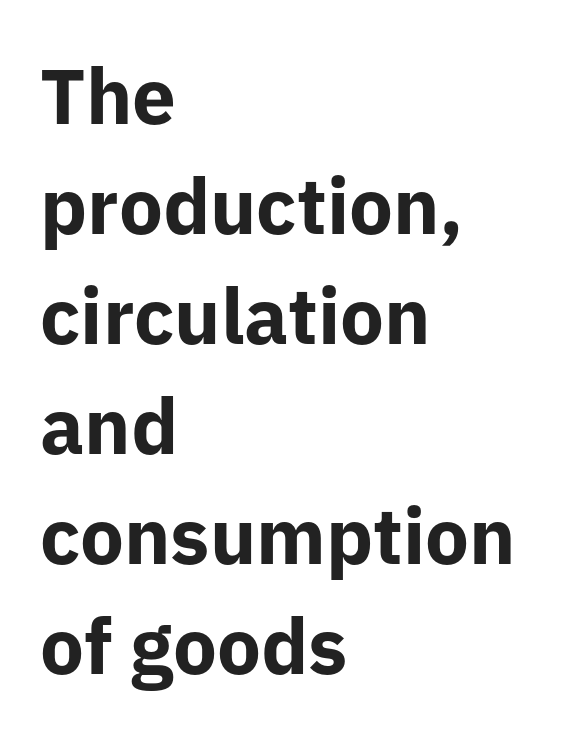
{"serif": "no", "italic": "no", "bold": "yes", "weight": "bold", "width": "normal", "stroke_contrast": "low", "x_height": "medium", "monospaced": "no", "underline": "no", "align": "left", "line_spacing": "normal", "line_spacing_ratio": 1.41, "letter_spacing": "normal", "letter_spacing_em": 0.0, "glyph_px": 78}
